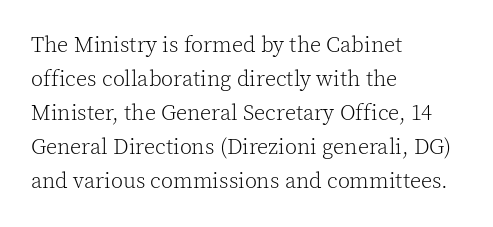
These lines stack with their left ends in a neat column. Any mark beneath the type? The region is blank. Short note: letters normally spaced. The type sits square on the baseline with zero lean.
